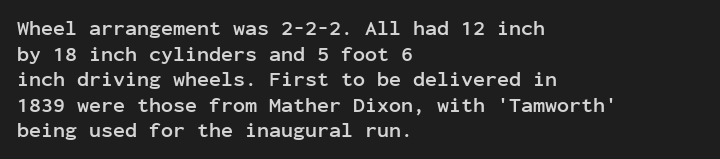
Q: Is the text bold? A: Yes.
Q: Is the text italic (slanted)? A: No, it is upright.
Q: Is the text underlined? A: No.
Q: How is the paragraph aligned? A: Left-aligned.
Q: Is the spacing between letters normal or unusually wide? A: Normal.
Q: Is the spacing between lines tight, normal or loose? A: Normal.
